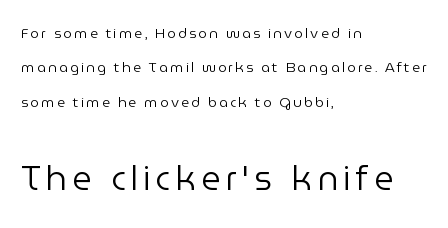
You can tell from the bare stems that sans-serif type was used. The paragraph shown leans on its left margin. Interline gaps are noticeably wide in this sample. You could not count columns in this text — the font is proportionally spaced.
